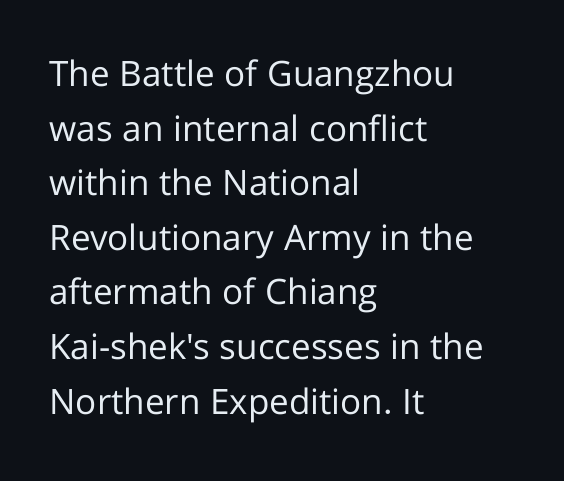
Notice how the passage keeps a crisp vertical edge on the left only. Ordinary non-slanted type is in use. The strokes carry an ordinary text weight at most. The foot of each line stays bare and open.
